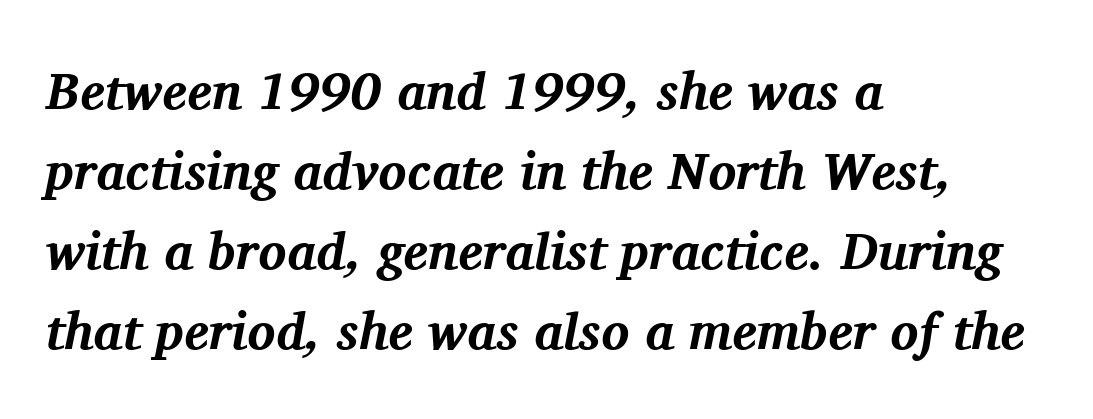
{"serif": "yes", "italic": "yes", "lean": "right", "slant_degrees": 11, "bold": "yes", "weight": "bold", "width": "normal", "stroke_contrast": "medium", "x_height": "medium", "monospaced": "no", "underline": "no", "align": "left", "line_spacing": "normal", "line_spacing_ratio": 1.54, "letter_spacing": "normal", "letter_spacing_em": 0.0, "glyph_px": 52}
